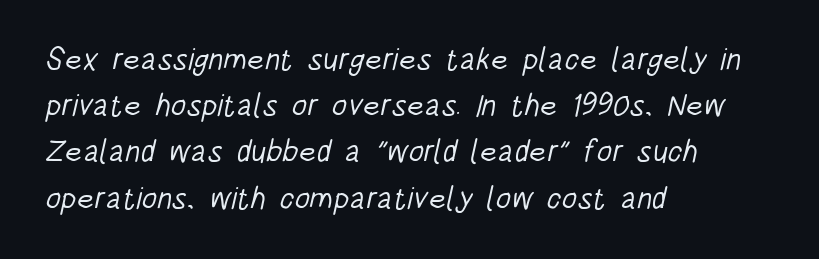
The image shows 31 px light, condensed sans-serif type; set left-aligned, normal line spacing (1.49x), normal letter spacing, not underlined; low stroke contrast and a large x-height.
